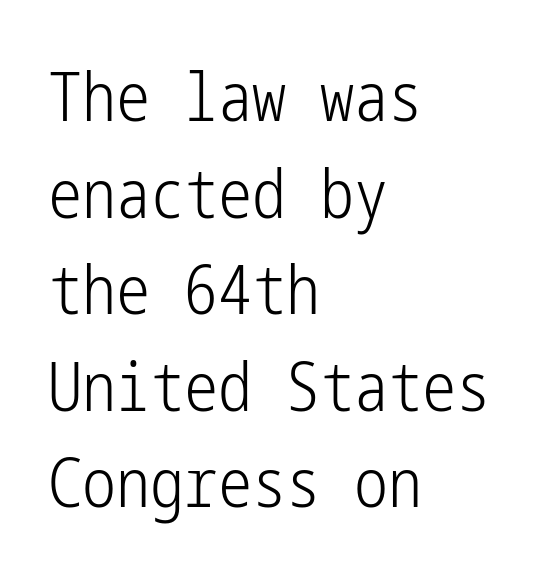
Whoever set this chose a conventional vertical rhythm. Are there feet on the stems? There aren't — it's a sans. Quick note: not italic, upright. Compared with a centered layout, this one pins lines to the left instead. Letter spacing: default. Check under the words: just untouched page.
